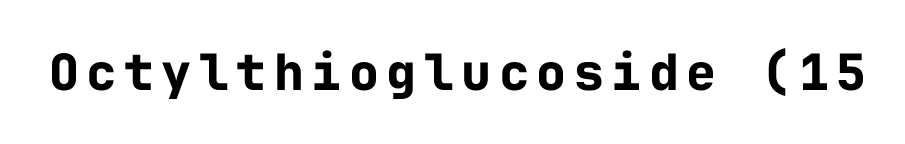
Q: Is the text bold? A: Yes.
Q: Is the text italic (slanted)? A: No, it is upright.
Q: Is the typeface a serif or a sans-serif typeface? A: Sans-serif.
Q: Is the text underlined? A: No.
Q: Width (condensed, normal, or wide)? A: Normal.
Q: Stroke contrast? A: Low.
Q: x-height? A: Medium.
Q: Monospaced? A: Yes.
